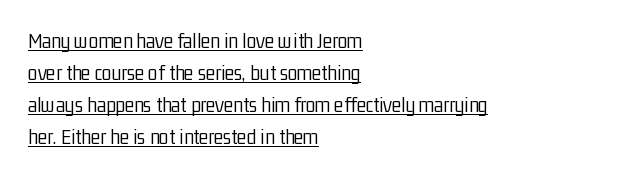
Q: Is the text bold? A: No.
Q: Is the text italic (slanted)? A: No, it is upright.
Q: Is the text underlined? A: Yes.
Q: How is the paragraph aligned? A: Left-aligned.
Q: Is the spacing between letters normal or unusually wide? A: Normal.
Q: Is the spacing between lines tight, normal or loose? A: Normal.
